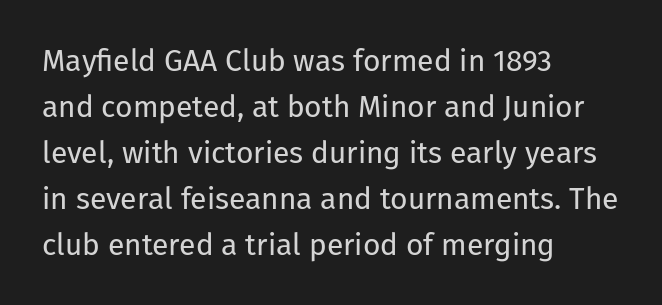
The block of text has a typical density, with ordinary space between rows. A typesetter would call this proportional, since set widths differ per character. Standard letterfit; no display-style spreading of the glyphs. This rendering employs a face without finishing strokes, i.e., a sans-serif. Every stem runs plumb, perpendicular to the baseline.
